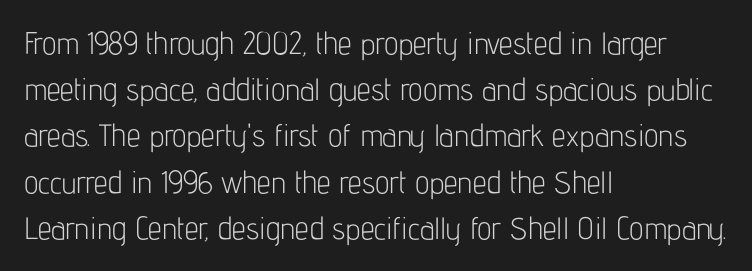
The image shows 31 px light, condensed sans-serif type, upright; set left-aligned, normal line spacing (1.49x), normal letter spacing, not underlined; low stroke contrast and a medium x-height.
